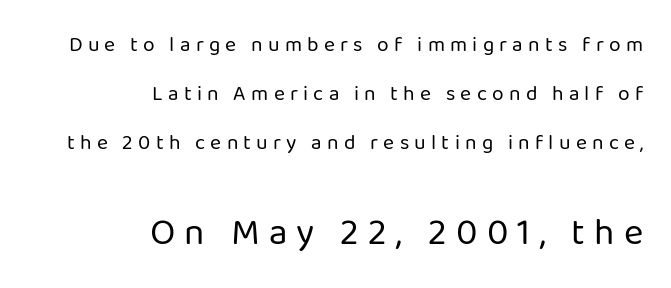
Q: Is the text bold? A: No.
Q: Is the text italic (slanted)? A: No, it is upright.
Q: Is the typeface a serif or a sans-serif typeface? A: Sans-serif.
Q: Is the text underlined? A: No.
Q: How is the paragraph aligned? A: Right-aligned.
Q: Is the spacing between letters normal or unusually wide? A: Unusually wide.
Q: Is the spacing between lines tight, normal or loose? A: Loose.
Q: Which block of text is set in a larger size, the first (top) or the second (bottom)? A: The second (bottom) one.
Q: Width (condensed, normal, or wide)? A: Normal.
Q: Stroke contrast? A: Low.
Q: x-height? A: Medium.
Q: Monospaced? A: No.
